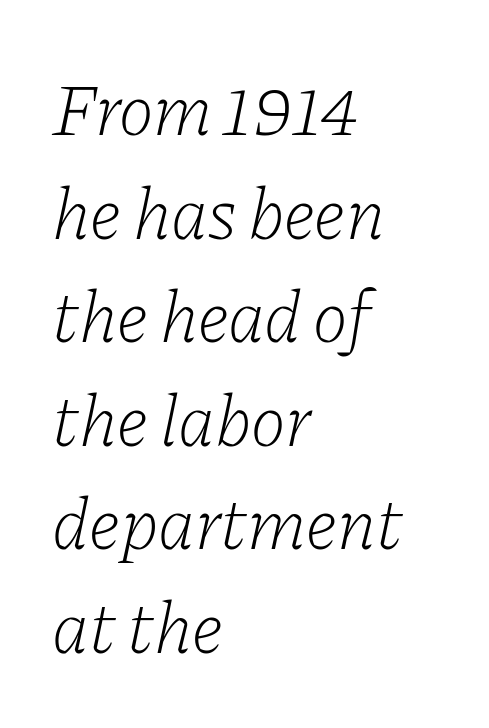
Is this a sans? No — the strokes have serifs. Horizontally, the lines are justified to the leading edge only. The area under the type is left untouched. Students, observe: this is what conventionally led text looks like. Looking at the ascenders, they clearly lean. The letters advance in unequal steps, a hallmark of proportional type.
